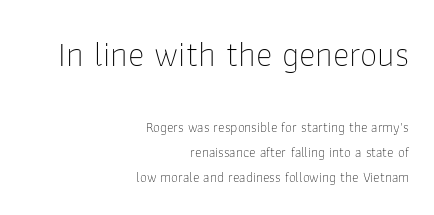
Is the letter spacing exaggerated? No — it looks like the ordinary default. A flush-right, rag-left setting is used for this passage. Descenders are the only things crossing below the line. Nothing heavy about these letters — not bold at all.
